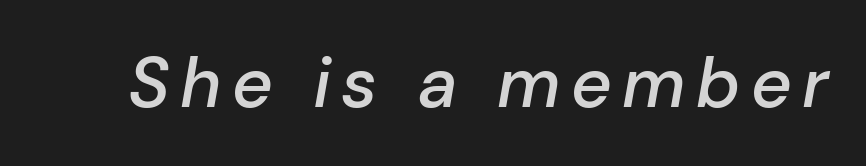
These lines were composed using italics. Its strokes are somewhat broadened, the hallmark of semibold type. The specimen omits any rule beneath the text block's lines. Is this a fixed-width face? No — the glyphs have proportional, varying widths.
